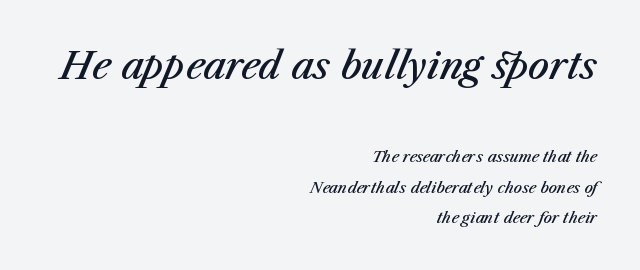
The image shows 37 px semibold type, italic (leaning right); set right-aligned, loose line spacing (2.02x), normal letter spacing, not underlined; the first (top) block is 2.47x larger; medium stroke contrast and a medium x-height.
